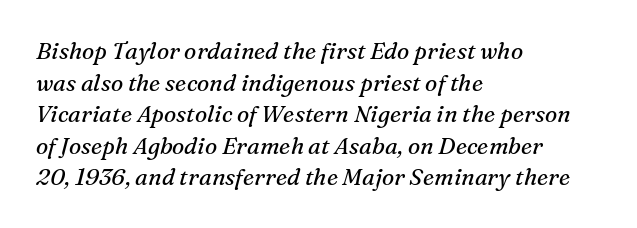
These glyphs show unthickened strokes, regular width or finer. The strip under each line holds only bare page. Short note: letters normally spaced. A typesetter would call this leading conventional body-copy spacing. Tall strokes in this sample are angled rather than plumb.
